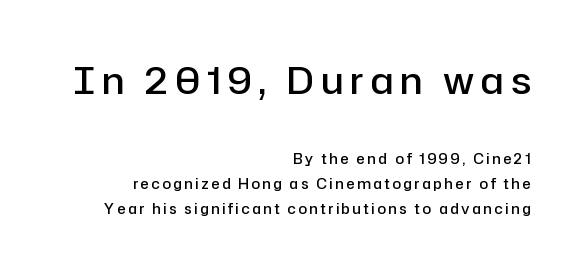
Q: Is the text bold? A: Semi-bold.
Q: Is the text italic (slanted)? A: No, it is upright.
Q: Is the typeface a serif or a sans-serif typeface? A: Sans-serif.
Q: Is the text underlined? A: No.
Q: How is the paragraph aligned? A: Right-aligned.
Q: Which block of text is set in a larger size, the first (top) or the second (bottom)? A: The first (top) one.
Q: Width (condensed, normal, or wide)? A: Normal.
Q: Stroke contrast? A: Low.
Q: x-height? A: Medium.
Q: Monospaced? A: No.
